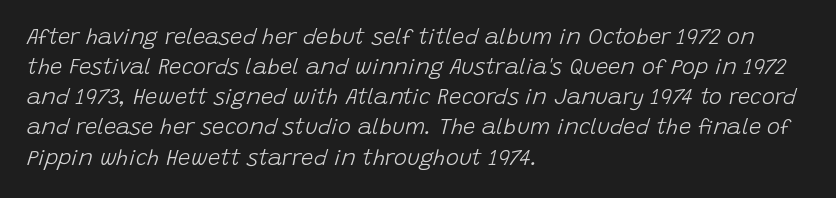
Descenders are the only things crossing below the line. The line texture is even and compact thanks to regular tracking. Notice how descenders clear the ascenders below comfortably — that's standard leading. Characters are canted at an angle relative to the baseline's perpendicular.
